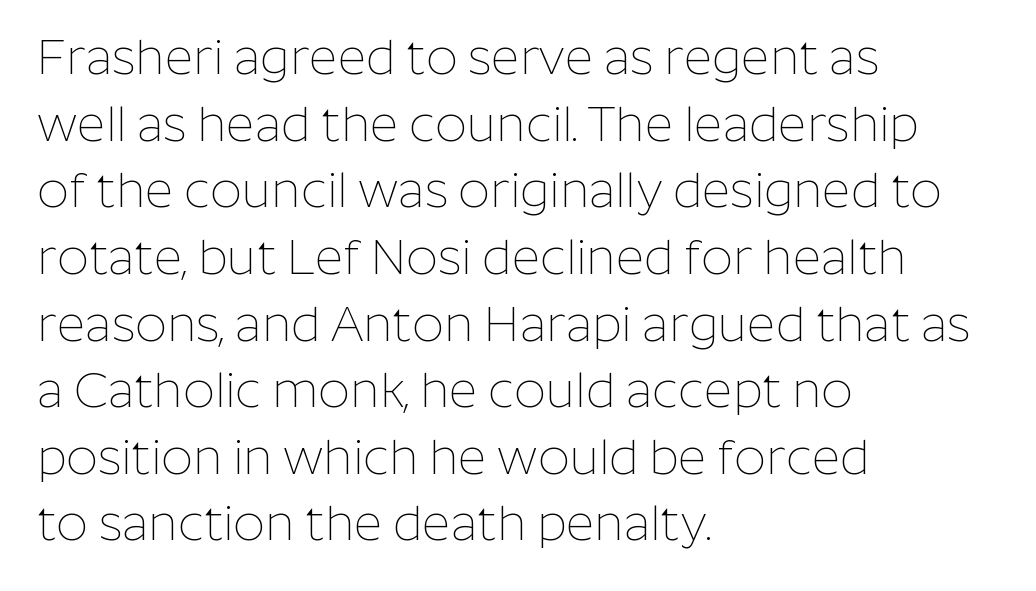
The image shows 49 px thin sans-serif type, upright; set left-aligned, normal line spacing (1.36x), normal letter spacing, not underlined; low stroke contrast and a medium x-height.
